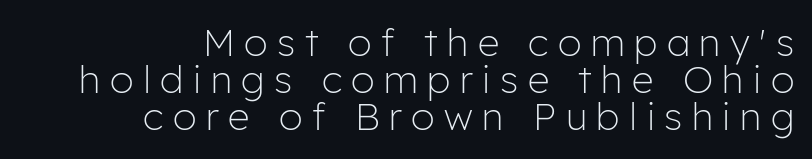
{"serif": "no", "italic": "no", "bold": "no", "weight": "light", "width": "normal", "stroke_contrast": "low", "x_height": "medium", "monospaced": "no", "underline": "no", "align": "right", "line_spacing": "tight", "line_spacing_ratio": 0.98, "letter_spacing": "wide", "letter_spacing_em": 0.25, "glyph_px": 38}
